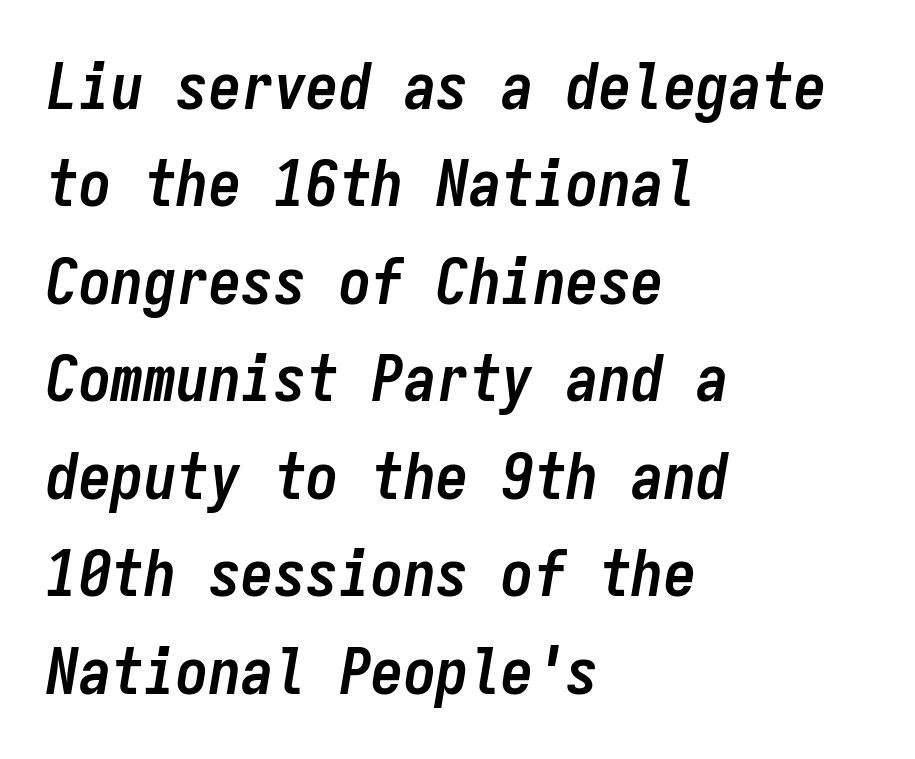
Q: Is the text bold? A: Yes.
Q: Is the text italic (slanted)? A: Yes, it leans right by about 9 degrees.
Q: Is the text underlined? A: No.
Q: How is the paragraph aligned? A: Left-aligned.
Q: Is the spacing between letters normal or unusually wide? A: Normal.
Q: Is the spacing between lines tight, normal or loose? A: Normal.
Q: Width (condensed, normal, or wide)? A: Condensed.
Q: Stroke contrast? A: Low.
Q: x-height? A: Medium.
Q: Monospaced? A: Yes.
